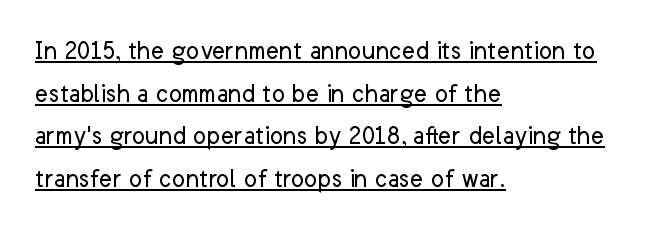
{"serif": "no", "italic": "no", "bold": "no", "weight": "regular", "width": "normal", "stroke_contrast": "low", "x_height": "medium", "monospaced": "no", "underline": "yes", "align": "left", "line_spacing": "normal", "line_spacing_ratio": 1.52, "letter_spacing": "normal", "letter_spacing_em": 0.0, "glyph_px": 28}
